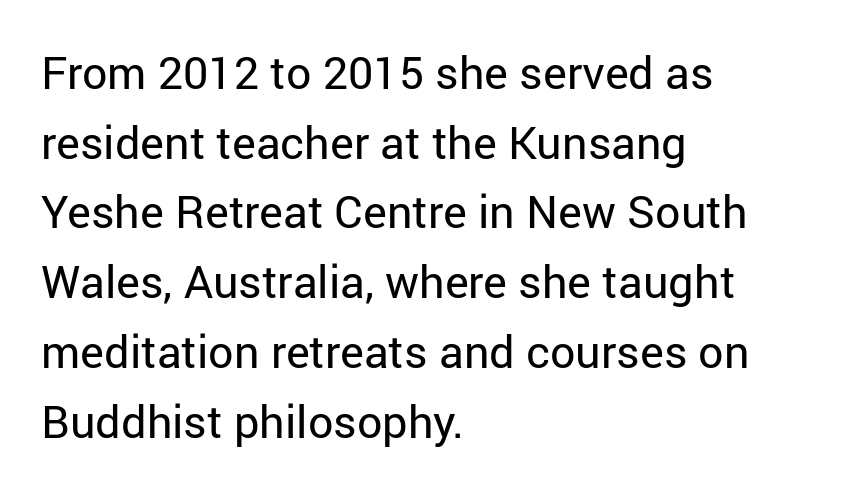
Q: Is the text bold? A: No.
Q: Is the text italic (slanted)? A: No, it is upright.
Q: Is the typeface a serif or a sans-serif typeface? A: Sans-serif.
Q: Is the text underlined? A: No.
Q: How is the paragraph aligned? A: Left-aligned.
Q: Is the spacing between letters normal or unusually wide? A: Normal.
Q: Is the spacing between lines tight, normal or loose? A: Normal.
Q: Width (condensed, normal, or wide)? A: Normal.
Q: Stroke contrast? A: Low.
Q: x-height? A: Medium.
Q: Monospaced? A: No.
